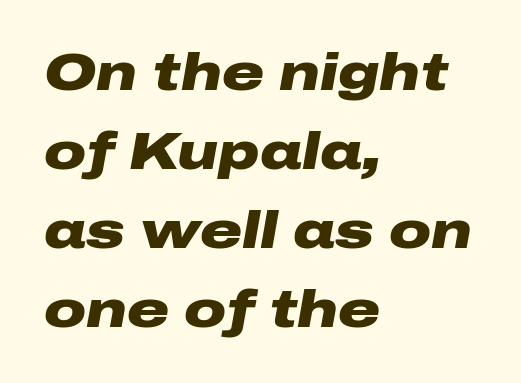
Q: Is the text bold? A: Yes.
Q: Is the text italic (slanted)? A: Yes, it leans right by about 10 degrees.
Q: Is the text underlined? A: No.
Q: How is the paragraph aligned? A: Left-aligned.
Q: Is the spacing between letters normal or unusually wide? A: Normal.
Q: Is the spacing between lines tight, normal or loose? A: Normal.
Q: Width (condensed, normal, or wide)? A: Wide.
Q: Stroke contrast? A: Low.
Q: x-height? A: Medium.
Q: Monospaced? A: No.
